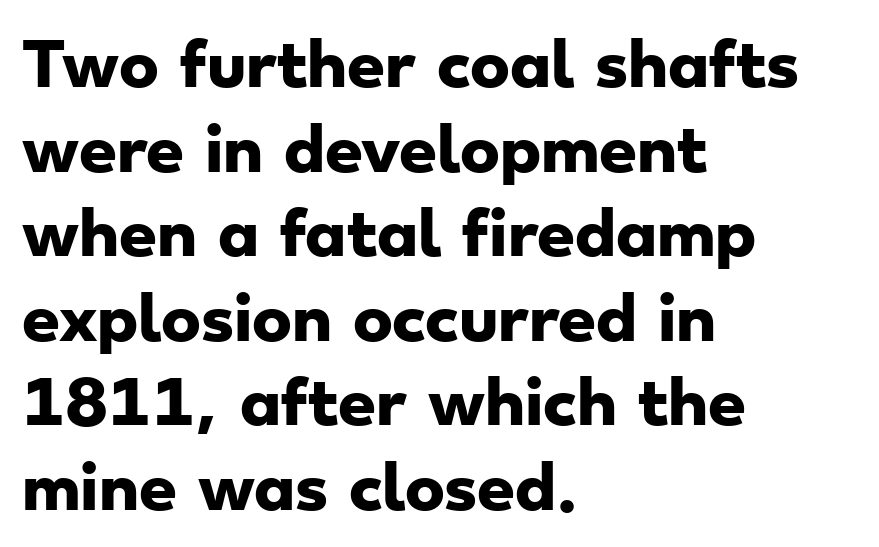
{"serif": "no", "bold": "yes", "weight": "heavy", "width": "wide", "stroke_contrast": "low", "x_height": "small", "monospaced": "no", "underline": "no", "align": "left", "line_spacing": "normal", "line_spacing_ratio": 1.41, "letter_spacing": "normal", "letter_spacing_em": 0.0, "glyph_px": 60}
